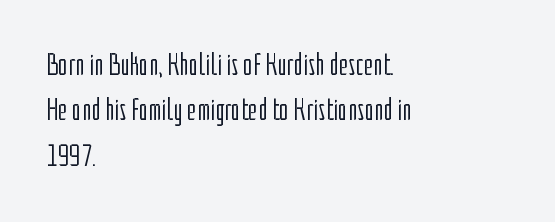
{"serif": "no", "italic": "no", "bold": "no", "weight": "light", "width": "condensed", "stroke_contrast": "low", "x_height": "medium", "monospaced": "no", "underline": "no", "align": "left", "line_spacing": "normal", "line_spacing_ratio": 1.42, "letter_spacing": "normal", "letter_spacing_em": 0.0, "glyph_px": 32}
